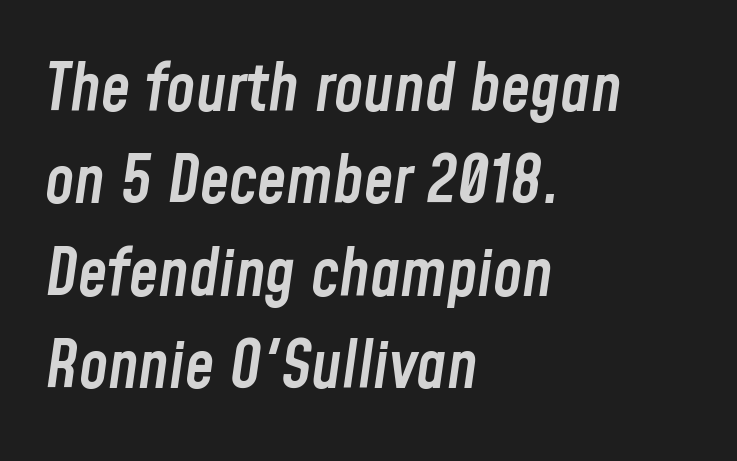
{"italic": "yes", "lean": "right", "slant_degrees": 8, "bold": "semi", "weight": "semibold", "width": "condensed", "stroke_contrast": "low", "x_height": "medium", "monospaced": "no", "underline": "no", "align": "left", "line_spacing": "normal", "line_spacing_ratio": 1.4, "letter_spacing": "normal", "letter_spacing_em": 0.0, "glyph_px": 66}
